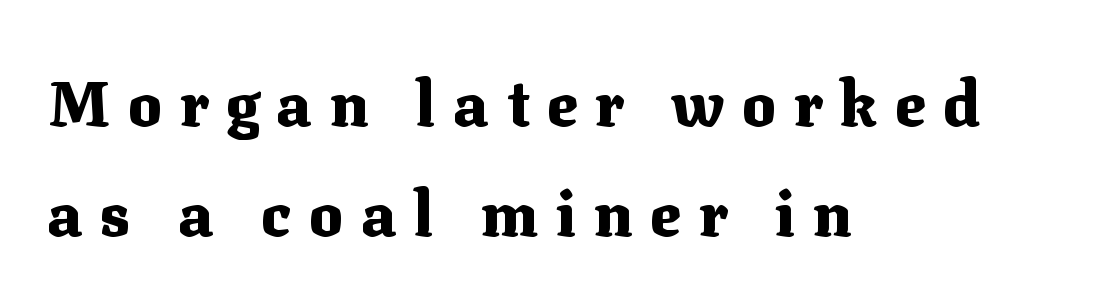
{"serif": "yes", "italic": "no", "bold": "yes", "weight": "heavy", "width": "normal", "stroke_contrast": "medium", "x_height": "medium", "monospaced": "no", "underline": "no", "align": "left", "line_spacing_ratio": 1.75, "letter_spacing": "wide", "letter_spacing_em": 0.28, "glyph_px": 63}
